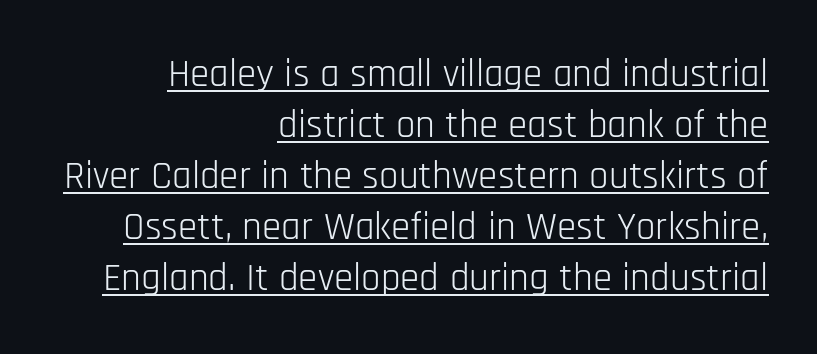
Spacing between characters is what you'd get straight out of the box. The rendering uses natural spacing where letterforms have individual widths. Does the lettering tilt? It doesn't — this is upright. This sample is right-justified, so line beginnings fall wherever the words allow. This block has exactly the height ordinary leading produces. The typesetter has applied underlining to the passage shown.
